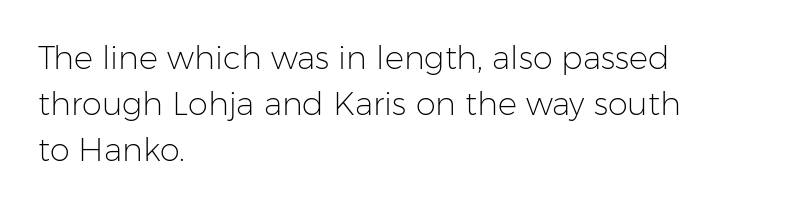
Standard letterfit; no display-style spreading of the glyphs. On a weight scale, this lands at 450 or below. The glyphs in this specimen are sans serif. Each letter keeps its own natural width here, so spacing adapts to shape. The glyphs are unaccompanied by any horizontal stroke below them.
